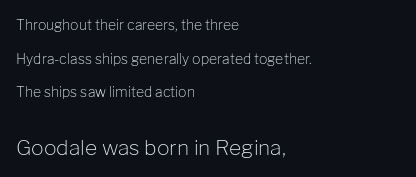
The image shows 21 px text type, upright; set left-aligned, loose line spacing (2.4x), normal letter spacing, not underlined; the second (bottom) block is 1.5x larger.
